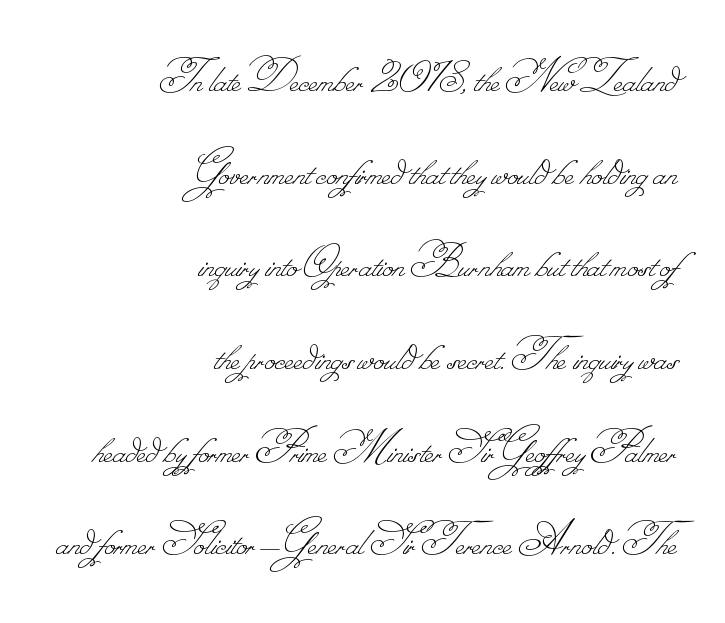
You could not count columns in this text — the font is proportionally spaced. This block would shrink considerably if given ordinary leading; it's expanded now. Stems and bowls with no extra thickness — not bold. The letters sit at their default tracking, neither squeezed nor spread.
